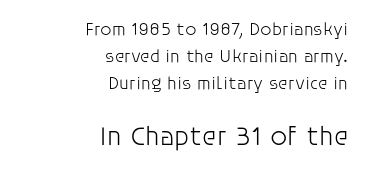
{"italic": "no", "bold": "no", "underline": "no", "align": "right", "line_spacing": "normal", "line_spacing_ratio": 1.5, "letter_spacing": "normal", "letter_spacing_em": 0.0, "larger_block": "second", "size_ratio": 1.5, "glyph_px": 27}
